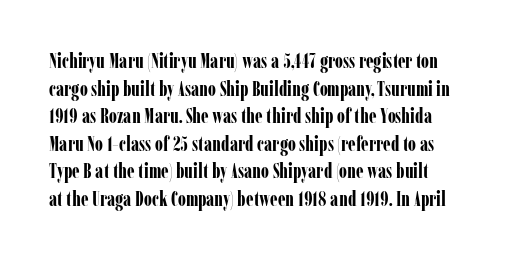
The image shows 20 px bold type, upright; set normal line spacing (1.38x), normal letter spacing, not underlined.
